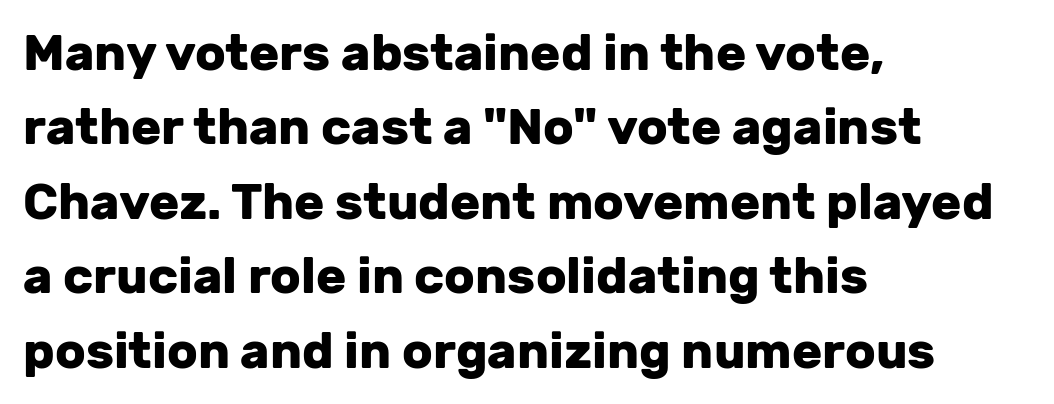
The image shows 50 px heavy sans-serif type, upright; set left-aligned, normal line spacing (1.49x), normal letter spacing, not underlined; low stroke contrast and a medium x-height.
